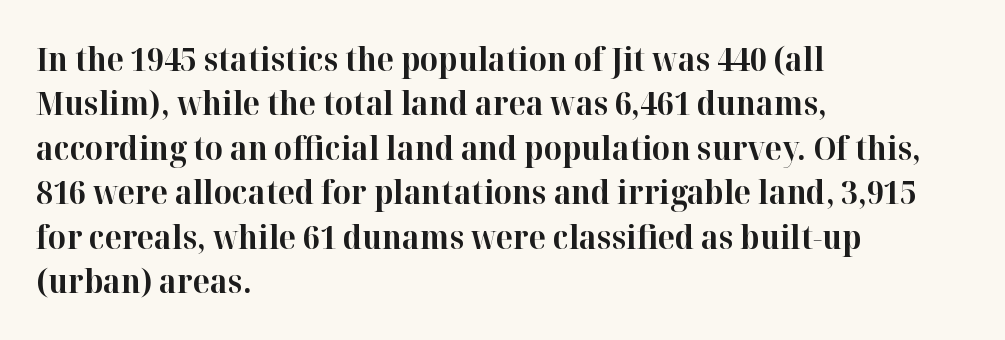
Each new line begins a customary step beneath the previous one. Summary of weight: heavy, a full bold. The baseline area is clear. You could not count columns in this text — the font is proportionally spaced. The rendering shows small feet on the letterforms — a serif design.
